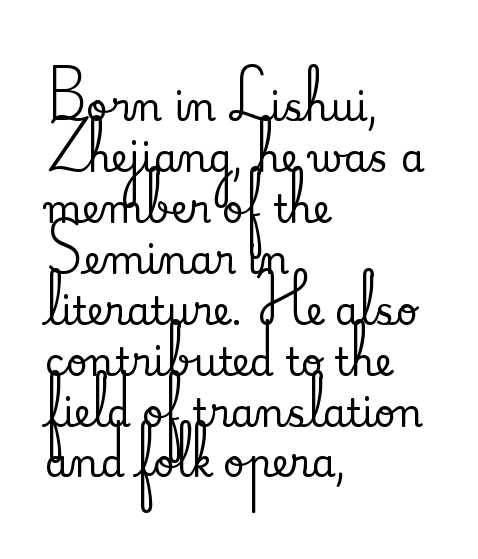
A roman cut, with each character standing at attention. Quick note: underline off. Each letter keeps its own natural width here, so spacing adapts to shape. The characters display serif detailing at their extremities. Layout note: lines flush left. Line spacing here is normal.
